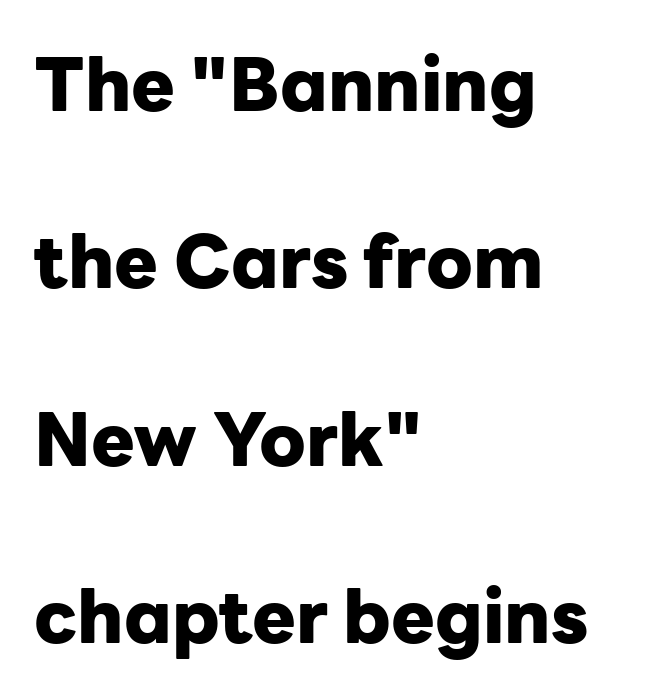
{"serif": "no", "italic": "no", "bold": "yes", "weight": "heavy", "width": "normal", "stroke_contrast": "low", "x_height": "medium", "monospaced": "no", "underline": "no", "align": "left", "line_spacing": "loose", "line_spacing_ratio": 2.43, "letter_spacing": "normal", "letter_spacing_em": 0.0, "glyph_px": 73}
